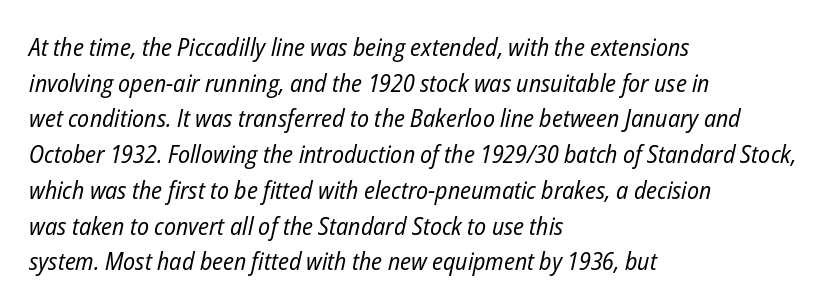
The image shows 25 px text type, italic (leaning right); set left-aligned, normal line spacing (1.43x), normal letter spacing, not underlined.
